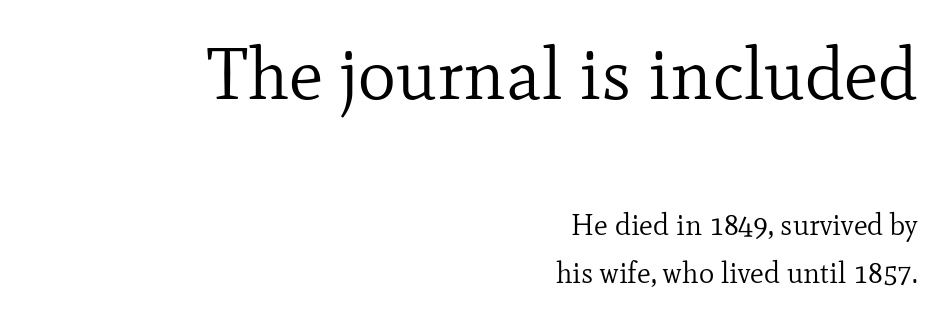
Q: Is the text bold? A: No.
Q: Is the text italic (slanted)? A: No, it is upright.
Q: Is the typeface a serif or a sans-serif typeface? A: Serif.
Q: Is the text underlined? A: No.
Q: How is the paragraph aligned? A: Right-aligned.
Q: Is the spacing between letters normal or unusually wide? A: Normal.
Q: Is the spacing between lines tight, normal or loose? A: Normal.
Q: Which block of text is set in a larger size, the first (top) or the second (bottom)? A: The first (top) one.
Q: Width (condensed, normal, or wide)? A: Normal.
Q: Stroke contrast? A: Low.
Q: x-height? A: Small.
Q: Monospaced? A: No.
